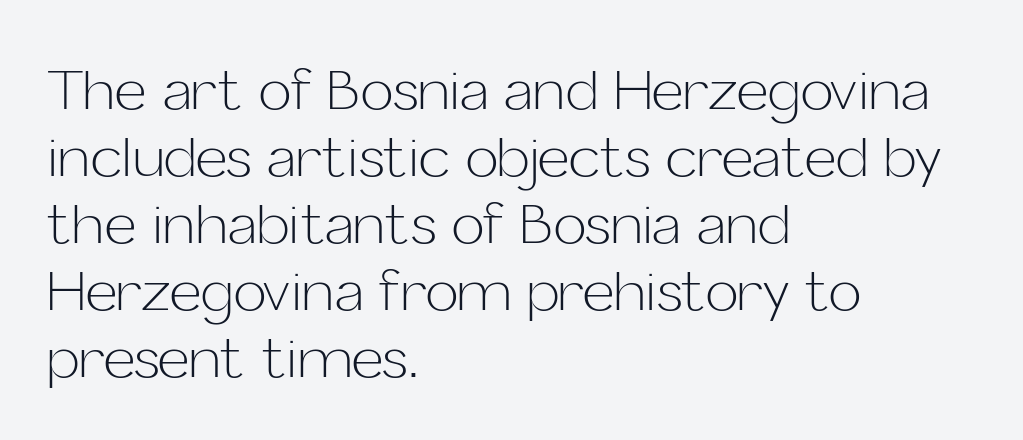
The image shows 55 px light sans-serif type, upright; set left-aligned, line spacing 1.22x, normal letter spacing, not underlined; low stroke contrast and a medium x-height.
